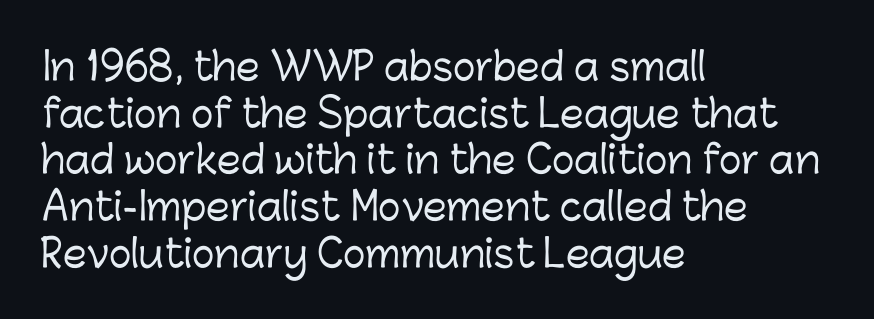
The face used here is proportionally spaced, like ordinary book or web type. These lines are set flush left with a ragged right edge. The typography opts for an upright posture over an oblique one. The line texture is even and compact thanks to regular tracking.
